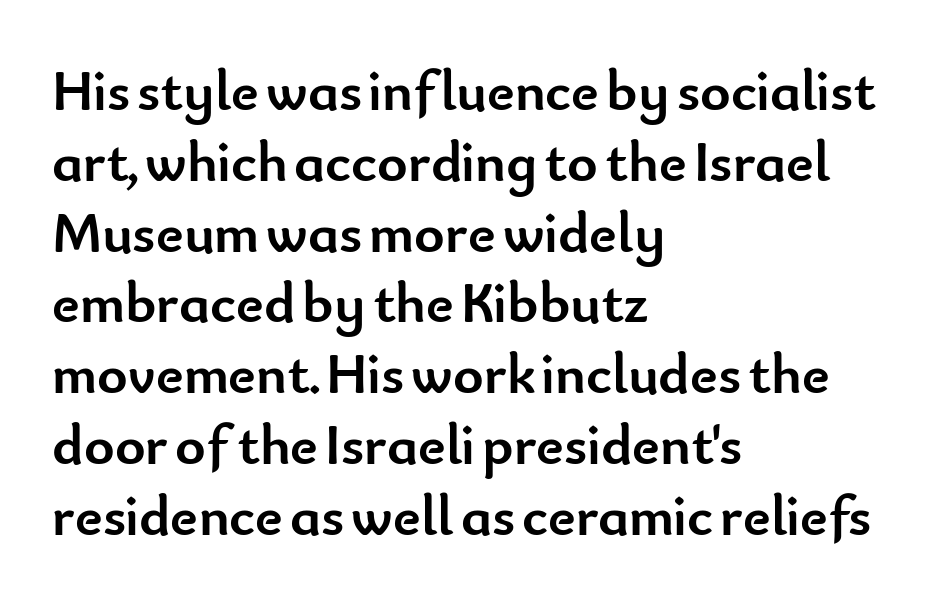
Q: Is the text bold? A: Yes.
Q: Is the text italic (slanted)? A: No, it is upright.
Q: Is the typeface a serif or a sans-serif typeface? A: Sans-serif.
Q: Is the text underlined? A: No.
Q: How is the paragraph aligned? A: Left-aligned.
Q: Is the spacing between letters normal or unusually wide? A: Normal.
Q: Width (condensed, normal, or wide)? A: Normal.
Q: Stroke contrast? A: Low.
Q: x-height? A: Small.
Q: Monospaced? A: No.
